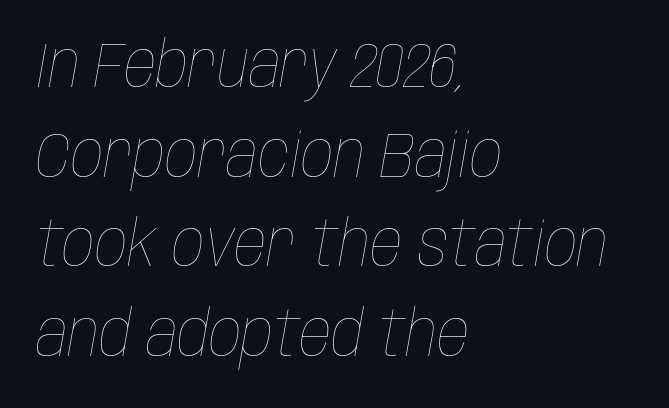
Weight: not bold — regular or lighter. Compared with typical body copy, the letter spacing here is the same. Slanted lettering throughout. Left-aligned paragraph, ragged on the right. Vertically, the passage feels balanced, rows spaced as you'd expect.
